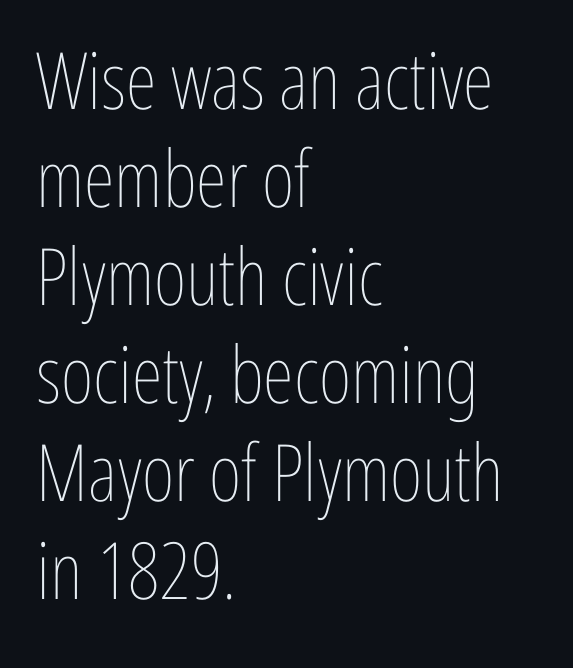
Q: Is the text bold? A: No.
Q: Is the text italic (slanted)? A: No, it is upright.
Q: Is the text underlined? A: No.
Q: How is the paragraph aligned? A: Left-aligned.
Q: Is the spacing between letters normal or unusually wide? A: Normal.
Q: Width (condensed, normal, or wide)? A: Condensed.
Q: Stroke contrast? A: Low.
Q: x-height? A: Medium.
Q: Monospaced? A: No.
